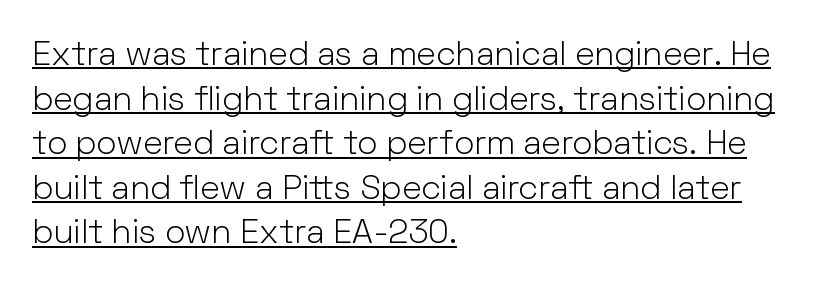
The image shows 34 px light sans-serif type, upright; set left-aligned, normal line spacing (1.31x), normal letter spacing, underlined; low stroke contrast and a medium x-height.
